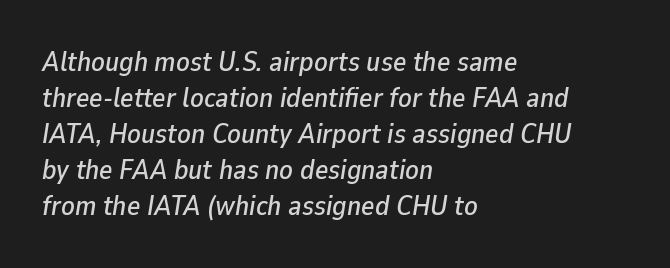
The image shows 28 px text type, italic (leaning right); set left-aligned, normal line spacing (1.29x), normal letter spacing, not underlined; low stroke contrast and a medium x-height.
